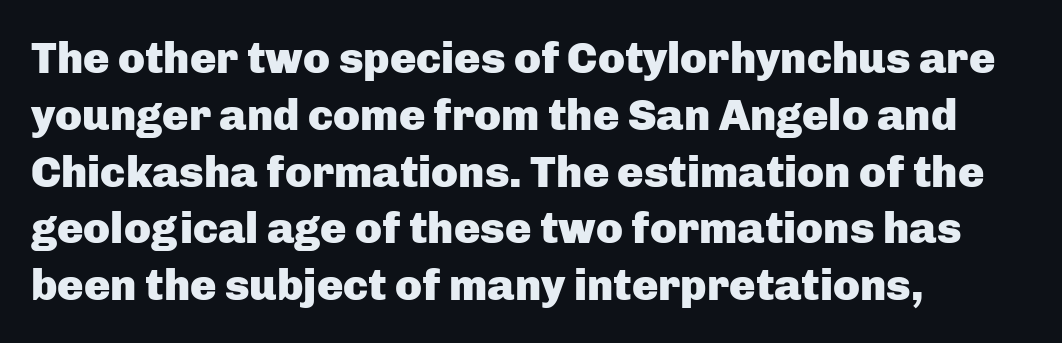
Q: Is the text bold? A: Yes.
Q: Is the text italic (slanted)? A: No, it is upright.
Q: Is the typeface a serif or a sans-serif typeface? A: Sans-serif.
Q: Is the text underlined? A: No.
Q: How is the paragraph aligned? A: Left-aligned.
Q: Is the spacing between letters normal or unusually wide? A: Normal.
Q: Is the spacing between lines tight, normal or loose? A: Normal.
Q: Width (condensed, normal, or wide)? A: Normal.
Q: Stroke contrast? A: Low.
Q: x-height? A: Medium.
Q: Monospaced? A: No.
